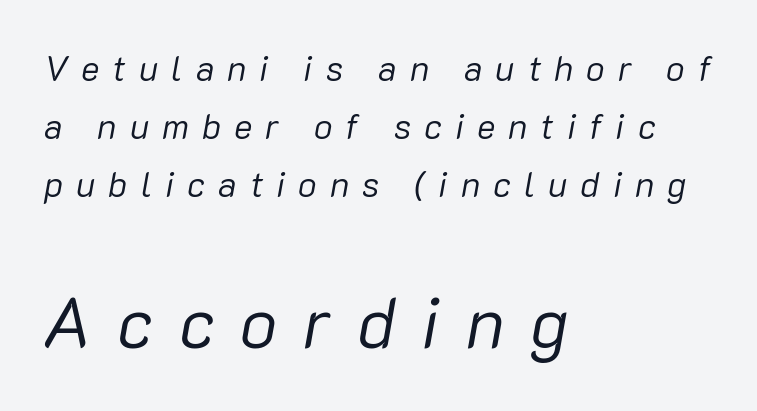
{"italic": "yes", "lean": "right", "slant_degrees": 10, "bold": "no", "weight": "regular", "width": "normal", "stroke_contrast": "low", "x_height": "medium", "monospaced": "no", "underline": "no", "align": "left", "line_spacing": "normal", "line_spacing_ratio": 1.66, "letter_spacing": "wide", "letter_spacing_em": 0.37, "larger_block": "second", "size_ratio": 2.0, "glyph_px": 70}
